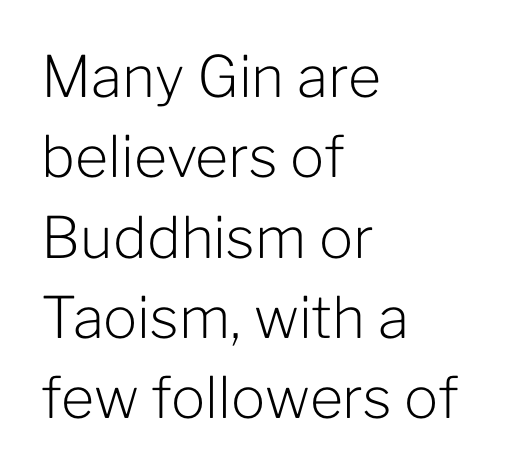
The zone under the glyphs is completely vacant. Do the characters align in a grid? No, the font is proportional. Teacher's note: observe the even left margin — that is flush-left alignment. To sum up the face: it is a sans, with no serifs.
